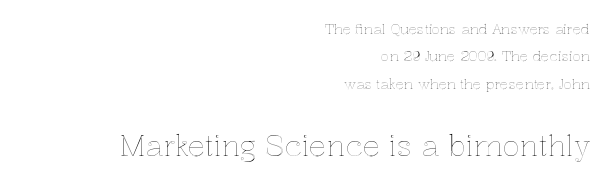
Q: Is the text italic (slanted)? A: No, it is upright.
Q: Is the text underlined? A: No.
Q: How is the paragraph aligned? A: Right-aligned.
Q: Is the spacing between letters normal or unusually wide? A: Normal.
Q: Is the spacing between lines tight, normal or loose? A: Loose.
Q: Which block of text is set in a larger size, the first (top) or the second (bottom)? A: The second (bottom) one.
Q: Width (condensed, normal, or wide)? A: Normal.
Q: x-height? A: Medium.
Q: Monospaced? A: No.
